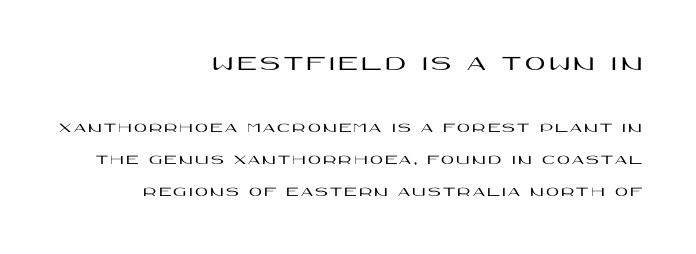
Q: Is the text italic (slanted)? A: No, it is upright.
Q: Is the text underlined? A: No.
Q: How is the paragraph aligned? A: Right-aligned.
Q: Is the spacing between lines tight, normal or loose? A: Loose.
Q: Which block of text is set in a larger size, the first (top) or the second (bottom)? A: The first (top) one.
